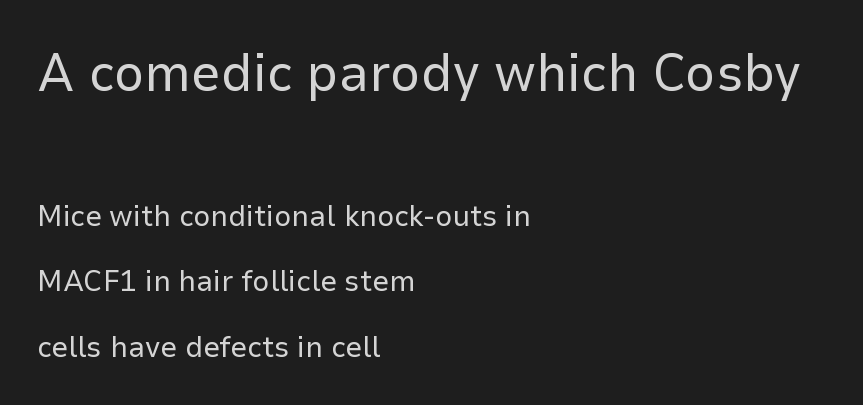
The image shows 53 px regular-weight sans-serif type, upright; set left-aligned, loose line spacing (2.18x), normal letter spacing, not underlined; the first (top) block is 1.77x larger; low stroke contrast and a medium x-height.
